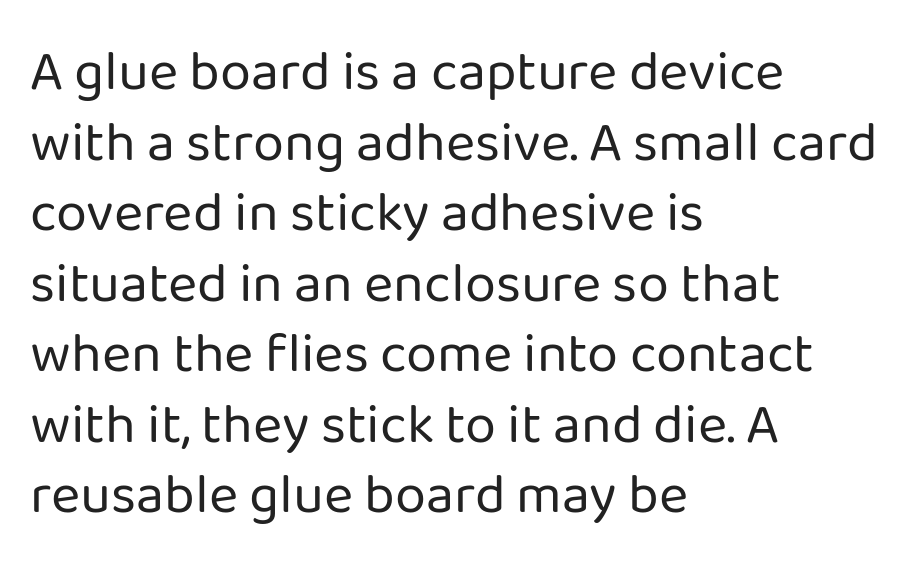
Q: Is the text bold? A: No.
Q: Is the text italic (slanted)? A: No, it is upright.
Q: Is the typeface a serif or a sans-serif typeface? A: Sans-serif.
Q: Is the text underlined? A: No.
Q: How is the paragraph aligned? A: Left-aligned.
Q: Is the spacing between letters normal or unusually wide? A: Normal.
Q: Is the spacing between lines tight, normal or loose? A: Normal.
Q: Width (condensed, normal, or wide)? A: Normal.
Q: Stroke contrast? A: Low.
Q: x-height? A: Medium.
Q: Monospaced? A: No.
